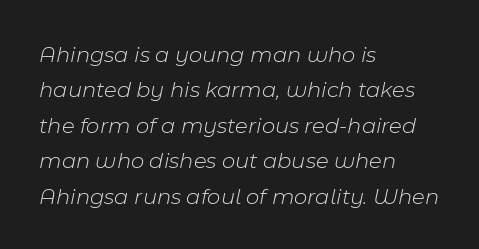
Q: Is the text bold? A: No.
Q: Is the text italic (slanted)? A: Yes, it leans right by about 11 degrees.
Q: Is the text underlined? A: No.
Q: How is the paragraph aligned? A: Left-aligned.
Q: Is the spacing between letters normal or unusually wide? A: Normal.
Q: Is the spacing between lines tight, normal or loose? A: Normal.
